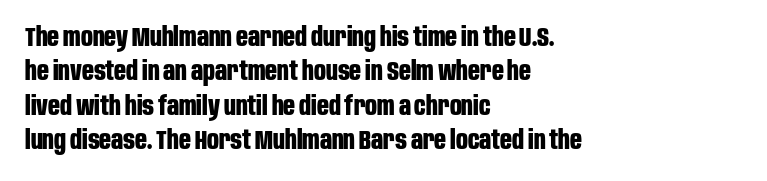
Q: Is the text bold? A: Yes.
Q: Is the text italic (slanted)? A: No, it is upright.
Q: Is the text underlined? A: No.
Q: How is the paragraph aligned? A: Left-aligned.
Q: Is the spacing between letters normal or unusually wide? A: Normal.
Q: Is the spacing between lines tight, normal or loose? A: Normal.
